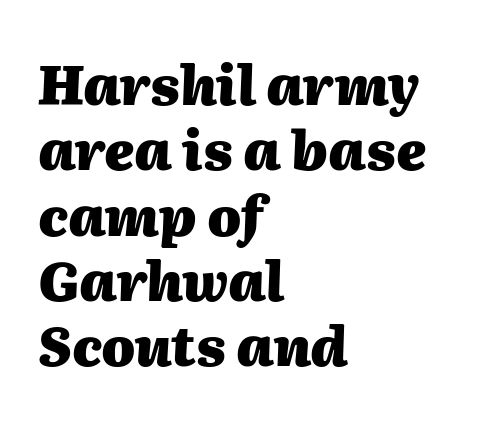
Varying glyph widths throughout — classic text-font behaviour. This is oblique type, the kind used for emphasis or titles. The glyphs have the mass of a bold cut. The line texture is even and compact thanks to regular tracking.
